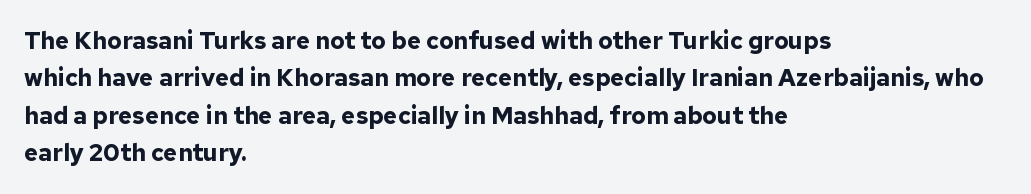
{"italic": "no", "bold": "yes", "underline": "no", "align": "left", "line_spacing": "normal", "line_spacing_ratio": 1.56, "letter_spacing": "normal", "letter_spacing_em": 0.0, "glyph_px": 24}
